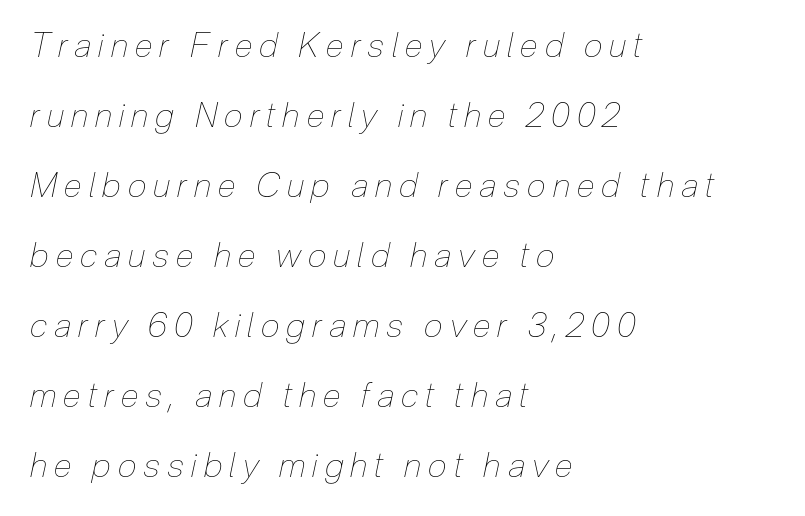
Q: Is the text bold? A: No.
Q: Is the text italic (slanted)? A: Yes, it leans right by about 12 degrees.
Q: Is the text underlined? A: No.
Q: How is the paragraph aligned? A: Left-aligned.
Q: Is the spacing between letters normal or unusually wide? A: Unusually wide.
Q: Is the spacing between lines tight, normal or loose? A: Loose.
Q: Width (condensed, normal, or wide)? A: Condensed.
Q: Stroke contrast? A: Low.
Q: x-height? A: Medium.
Q: Monospaced? A: No.
